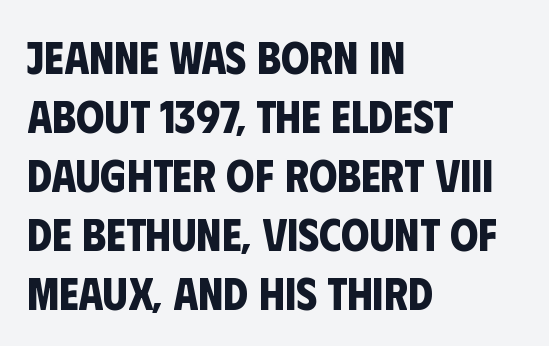
{"serif": "no", "bold": "yes", "weight": "bold", "width": "condensed", "stroke_contrast": "low", "x_height": "large", "monospaced": "no", "underline": "no", "align": "left", "line_spacing": "normal", "line_spacing_ratio": 1.31, "letter_spacing": "normal", "letter_spacing_em": 0.0, "glyph_px": 45}
